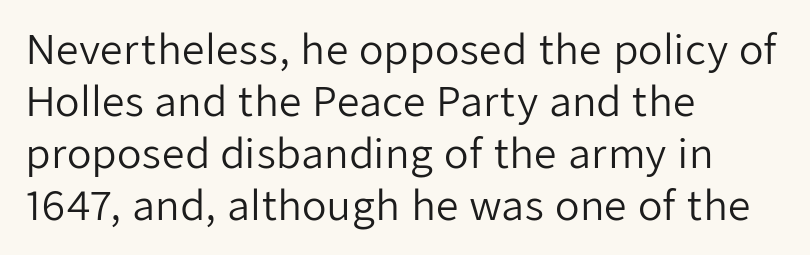
Q: Is the text bold? A: No.
Q: Is the text italic (slanted)? A: No, it is upright.
Q: Is the typeface a serif or a sans-serif typeface? A: Sans-serif.
Q: Is the text underlined? A: No.
Q: How is the paragraph aligned? A: Left-aligned.
Q: Is the spacing between letters normal or unusually wide? A: Normal.
Q: Is the spacing between lines tight, normal or loose? A: Normal.
Q: Width (condensed, normal, or wide)? A: Normal.
Q: Stroke contrast? A: Low.
Q: x-height? A: Medium.
Q: Monospaced? A: No.
